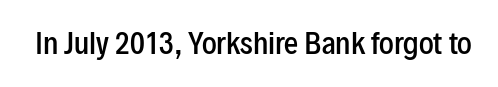
The image shows 28 px semibold, condensed sans-serif type, upright; set normal letter spacing, not underlined; low stroke contrast and a medium x-height.
